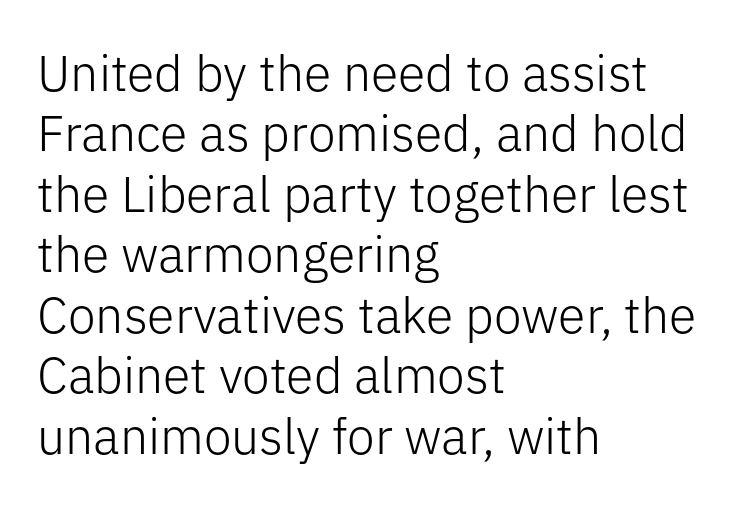
Q: Is the text bold? A: No.
Q: Is the text italic (slanted)? A: No, it is upright.
Q: Is the typeface a serif or a sans-serif typeface? A: Sans-serif.
Q: Is the text underlined? A: No.
Q: How is the paragraph aligned? A: Left-aligned.
Q: Is the spacing between letters normal or unusually wide? A: Normal.
Q: Width (condensed, normal, or wide)? A: Normal.
Q: Stroke contrast? A: Low.
Q: x-height? A: Medium.
Q: Monospaced? A: No.
